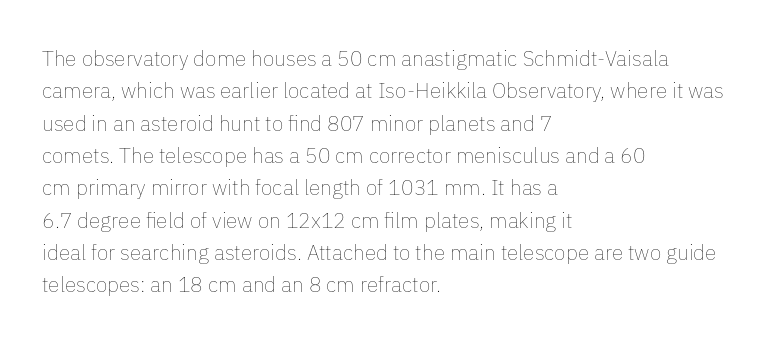
{"italic": "no", "bold": "no", "underline": "no", "align": "left", "line_spacing": "normal", "line_spacing_ratio": 1.54, "letter_spacing": "normal", "letter_spacing_em": 0.0, "glyph_px": 21}
